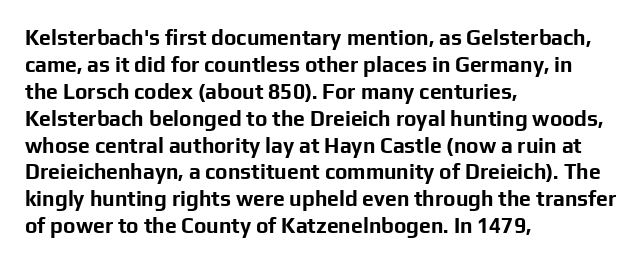
{"italic": "no", "bold": "yes", "underline": "no", "align": "left", "line_spacing": "normal", "line_spacing_ratio": 1.28, "letter_spacing": "normal", "letter_spacing_em": 0.0, "glyph_px": 21}
